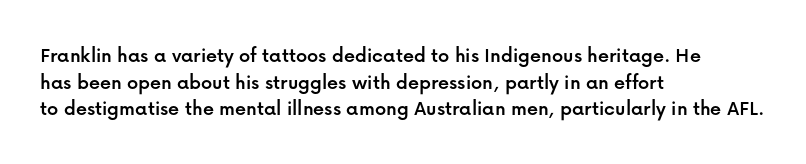
The image shows 22 px text type, upright; set left-aligned, line spacing 1.21x, normal letter spacing, not underlined.
